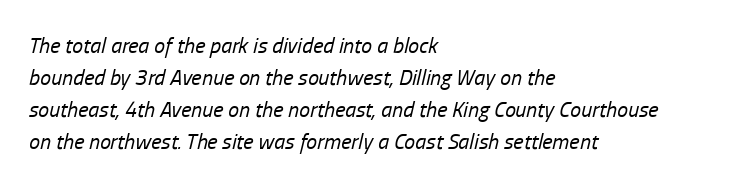
Bold? No — there's no thickening of the strokes. Does the copy run flush right? No — it runs flush left. The passage shown has conventional tracking throughout. A bare baseline throughout the passage.
